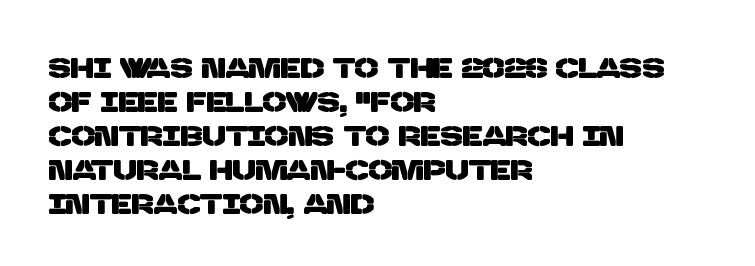
The face used here is a sans, in the tradition of grotesques and geometrics. Tracking value appears to be zero — textbook default spacing. The ragged edge is on the right, which tells us the setting is flush left. The space directly below the letters is spotless.
